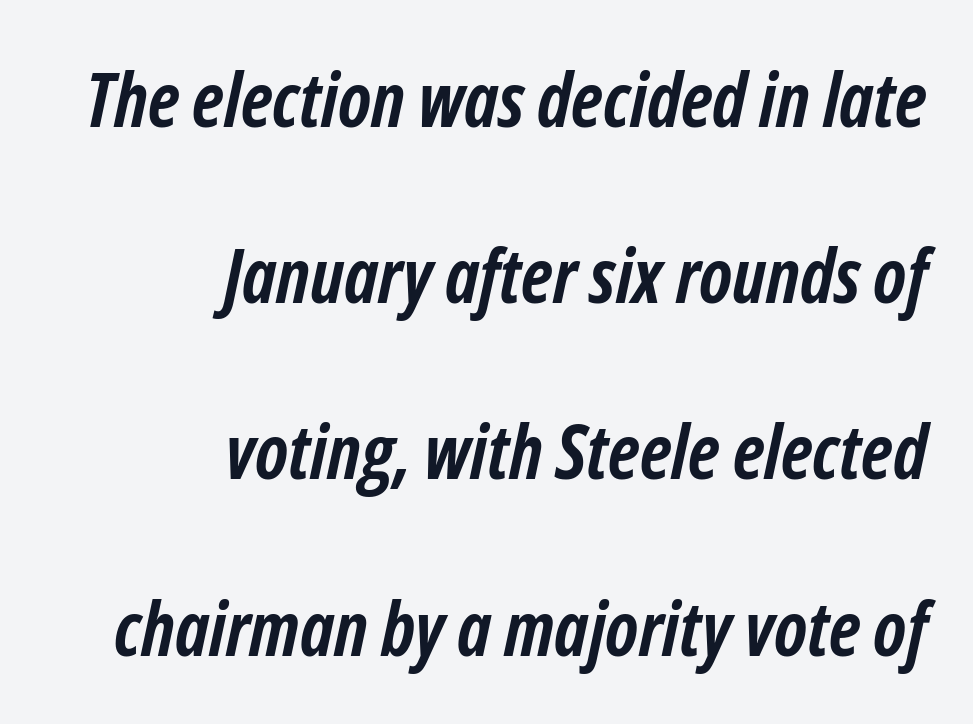
The image shows 75 px semibold, condensed type, italic (leaning right); set right-aligned, loose line spacing (2.35x), normal letter spacing, not underlined; low stroke contrast and a medium x-height.
